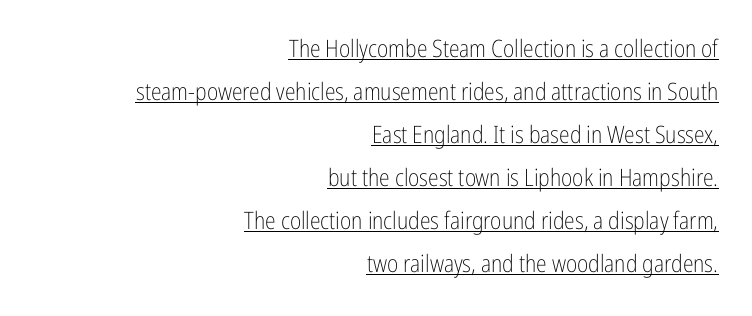
Underlined type. Italic: no, the glyphs are upright roman. Typeset ragged left — the right edge is the straight one. Nothing unusual about the tracking: characters are spaced as the font intends.
